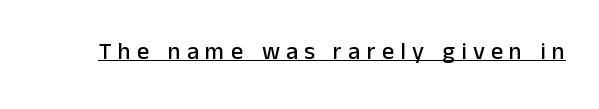
The image shows 24 px text type, upright; set unusually wide letter spacing (+0.26 em), underlined.
